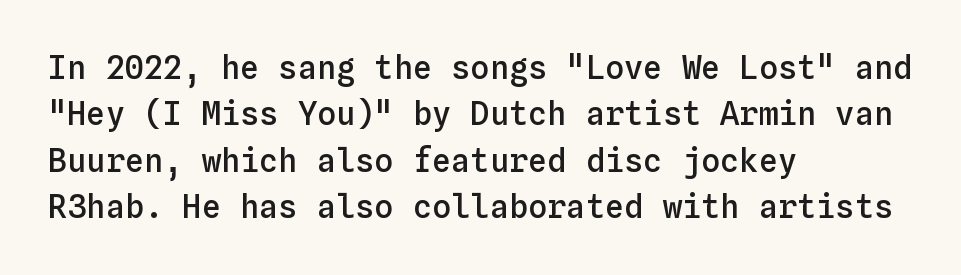
{"italic": "no", "bold": "semi", "weight": "semibold", "width": "normal", "stroke_contrast": "low", "x_height": "medium", "monospaced": "yes", "underline": "no", "align": "left", "line_spacing": "normal", "line_spacing_ratio": 1.45, "letter_spacing": "normal", "letter_spacing_em": 0.0, "glyph_px": 32}
